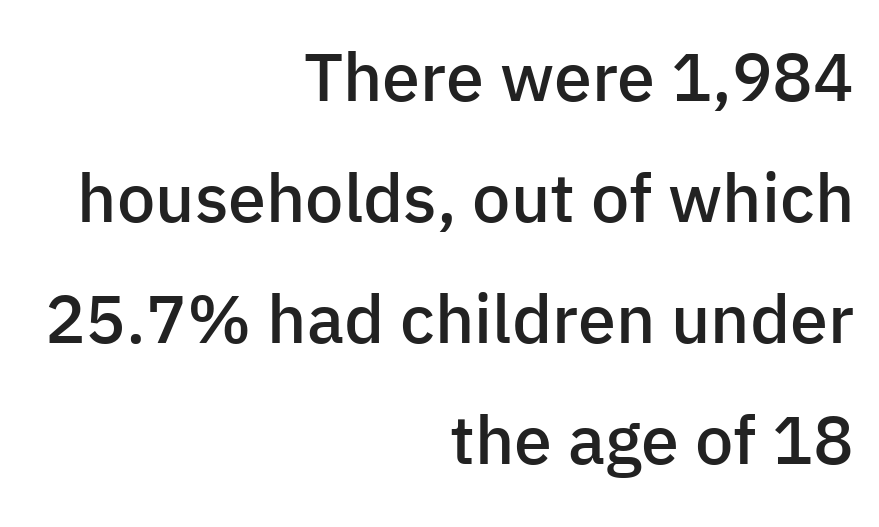
A typesetter would mark this as roman, not italic. Here the designer chose a conventional face with non-uniform glyph widths. The horizontal fit of the characters is conventional and even. Each glyph is drawn with semibold strokes, heavier than normal yet not fully bold. This rendering employs a face without finishing strokes, i.e., a sans-serif.
